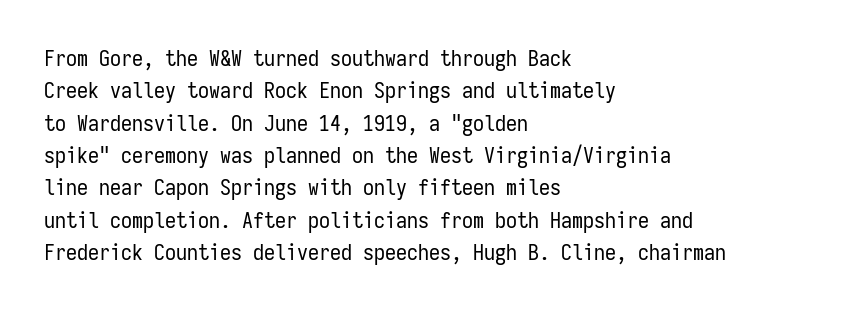
Does extra space separate the letters? No, they use regular spacing. Compared with a typical body face, this is equally light or lighter still. Casual observation: everything's shoved over to the left. This sample keeps an unexceptional amount of space between lines.
